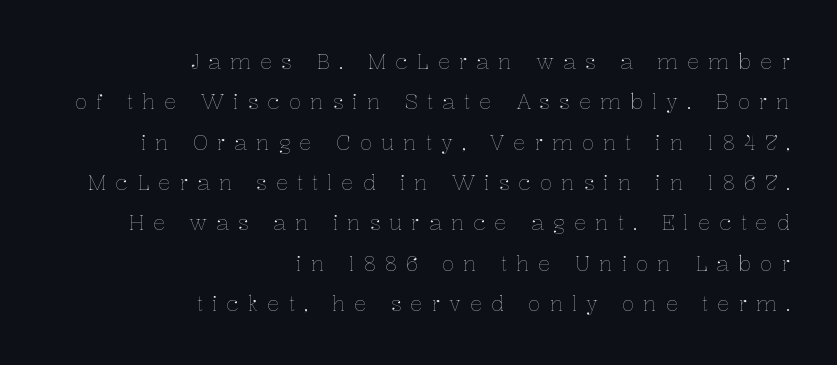
Q: Is the text bold? A: No.
Q: Is the text italic (slanted)? A: No, it is upright.
Q: Is the text underlined? A: No.
Q: How is the paragraph aligned? A: Right-aligned.
Q: Is the spacing between letters normal or unusually wide? A: Unusually wide.
Q: Is the spacing between lines tight, normal or loose? A: Loose.
